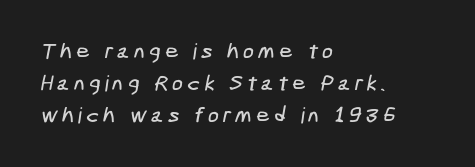
The image shows 22 px text type; set left-aligned, normal line spacing (1.45x), not underlined.
